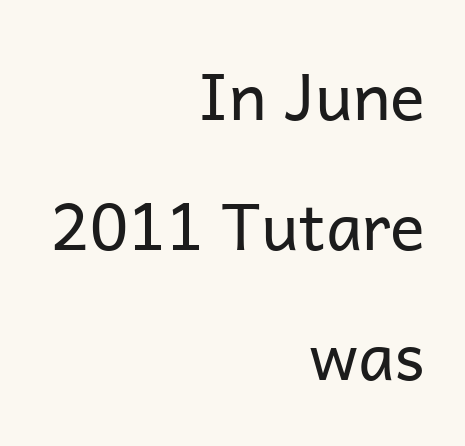
The image shows 65 px regular-weight sans-serif type, upright; set right-aligned, loose line spacing (2.0x), normal letter spacing, not underlined; low stroke contrast and a medium x-height.
